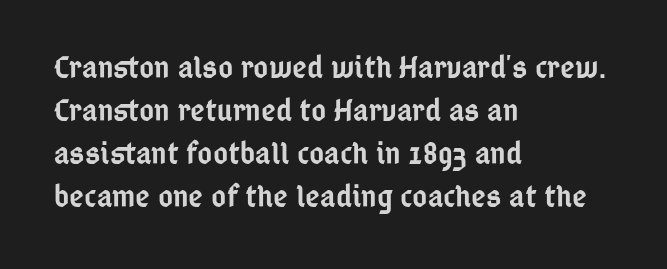
The characters display no serif detailing; their extremities are plain. Honestly, there is no underline to notice here at all. The face used here is proportionally spaced, like ordinary book or web type. Summary of vertical rhythm: regular, with standard interline spacing. These words are printed semibold, heavier than regular yet not bold.
